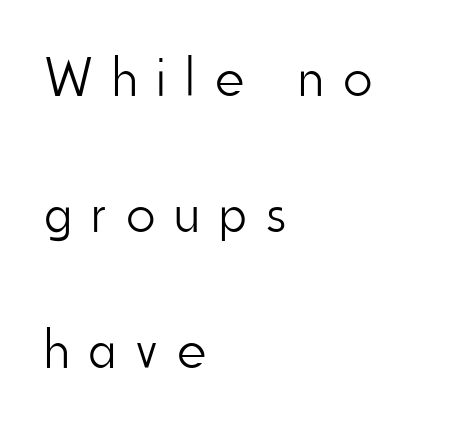
{"serif": "no", "italic": "no", "bold": "no", "weight": "light", "width": "condensed", "stroke_contrast": "low", "x_height": "small", "monospaced": "no", "underline": "no", "align": "left", "line_spacing": "loose", "line_spacing_ratio": 2.47, "letter_spacing": "wide", "letter_spacing_em": 0.37, "glyph_px": 55}
